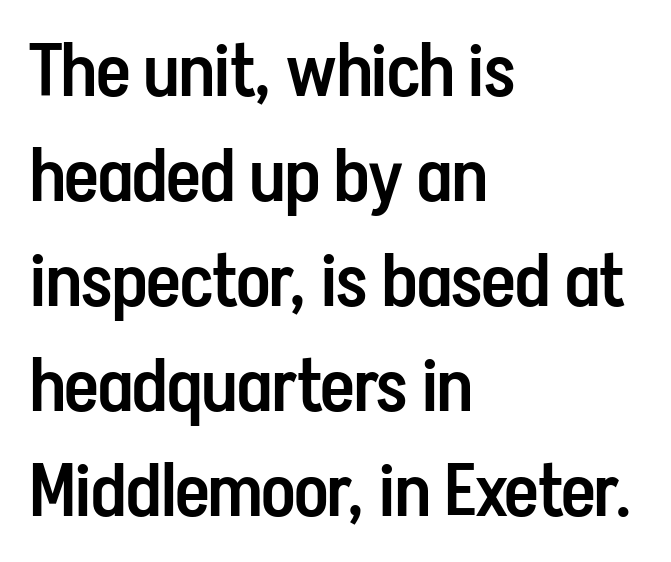
{"serif": "no", "italic": "no", "bold": "semi", "weight": "semibold", "width": "condensed", "stroke_contrast": "low", "x_height": "medium", "monospaced": "no", "underline": "no", "align": "left", "line_spacing": "normal", "line_spacing_ratio": 1.44, "letter_spacing": "normal", "letter_spacing_em": 0.0, "glyph_px": 73}
